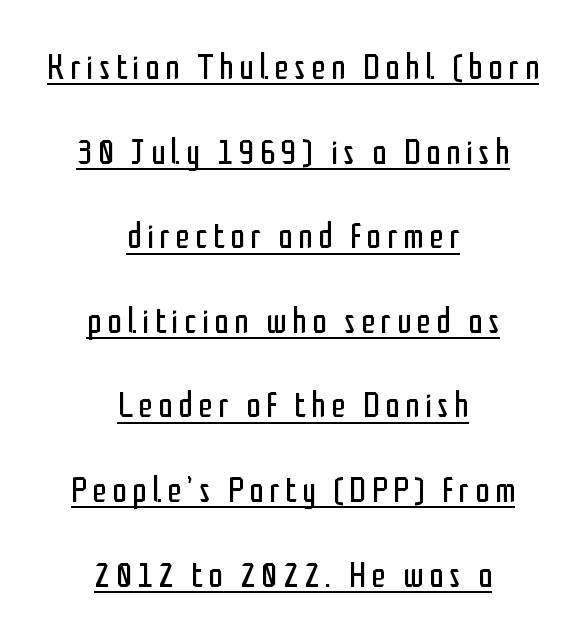
Vertical stems look standard width or narrower in stroke. When letters stand straight like this, we call the style roman or upright. Is this a fixed-width face? No — the glyphs have proportional, varying widths. Typeset on center — no edge is straight.
